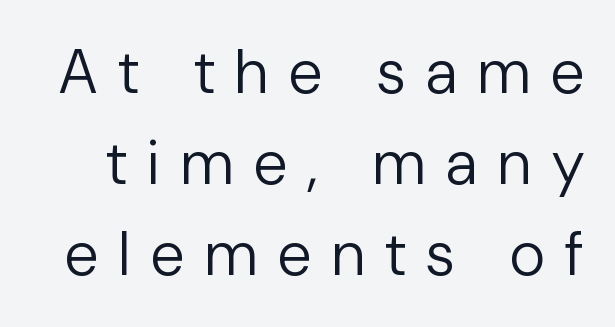
Q: Is the text bold? A: No.
Q: Is the text italic (slanted)? A: No, it is upright.
Q: Is the typeface a serif or a sans-serif typeface? A: Sans-serif.
Q: Is the text underlined? A: No.
Q: Is the spacing between letters normal or unusually wide? A: Unusually wide.
Q: Is the spacing between lines tight, normal or loose? A: Normal.
Q: Width (condensed, normal, or wide)? A: Normal.
Q: Stroke contrast? A: Low.
Q: x-height? A: Medium.
Q: Monospaced? A: No.
